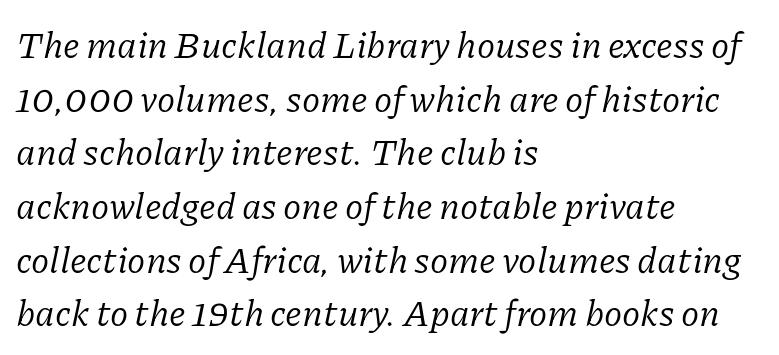
To sum up the face: it has serifs. Character widths vary here, with narrow letters taking less room than wide ones. The paragraph shown leans on its left margin. Caption: standard tracking, unaltered. This reads as an unemphasized weight, regular at the heaviest. Designer's note — italics engaged.
